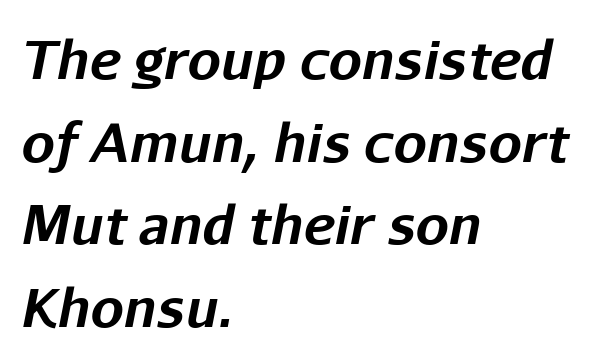
The image shows 53 px bold type, italic (leaning right); set left-aligned, normal line spacing (1.56x), normal letter spacing, not underlined; low stroke contrast and a medium x-height.
